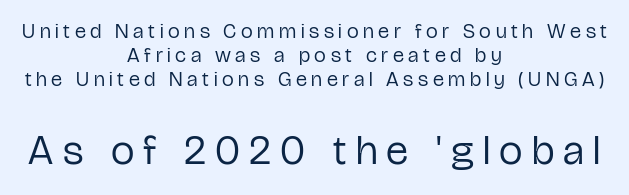
Q: Is the text bold? A: No.
Q: Is the text italic (slanted)? A: No, it is upright.
Q: Is the typeface a serif or a sans-serif typeface? A: Sans-serif.
Q: Is the text underlined? A: No.
Q: How is the paragraph aligned? A: Centered.
Q: Is the spacing between letters normal or unusually wide? A: Unusually wide.
Q: Is the spacing between lines tight, normal or loose? A: Tight.
Q: Which block of text is set in a larger size, the first (top) or the second (bottom)? A: The second (bottom) one.
Q: Width (condensed, normal, or wide)? A: Condensed.
Q: Stroke contrast? A: Low.
Q: x-height? A: Medium.
Q: Monospaced? A: No.
